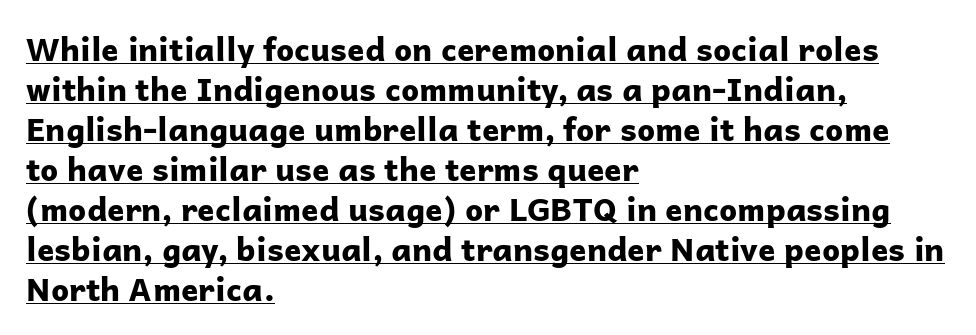
Look at the bottom of the vertical strokes: they stop flat, with no serifs. Horizontal alignment here is leftward, the default for most running prose. The face used here is rendered with its standard letterfit. One glance says typical: line gaps are just what's usual. Posture: upright roman.
